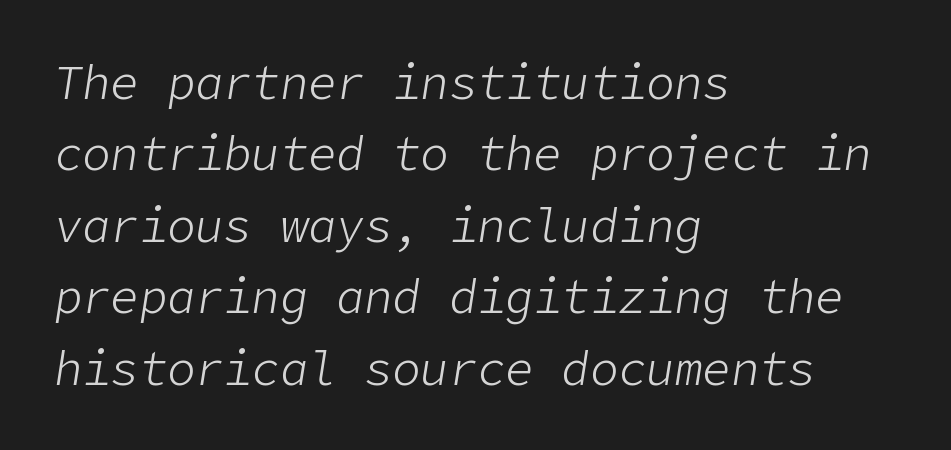
Q: Is the text bold? A: No.
Q: Is the text italic (slanted)? A: Yes, it leans right by about 9 degrees.
Q: Is the text underlined? A: No.
Q: How is the paragraph aligned? A: Left-aligned.
Q: Is the spacing between letters normal or unusually wide? A: Normal.
Q: Is the spacing between lines tight, normal or loose? A: Normal.
Q: Width (condensed, normal, or wide)? A: Normal.
Q: Stroke contrast? A: Low.
Q: x-height? A: Medium.
